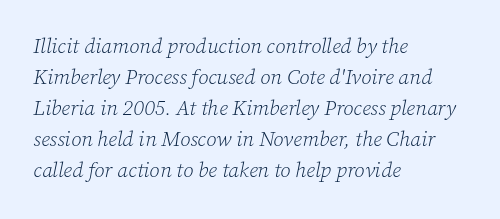
The image shows 21 px text type, italic (leaning right); set left-aligned, normal line spacing (1.48x), normal letter spacing, not underlined.
